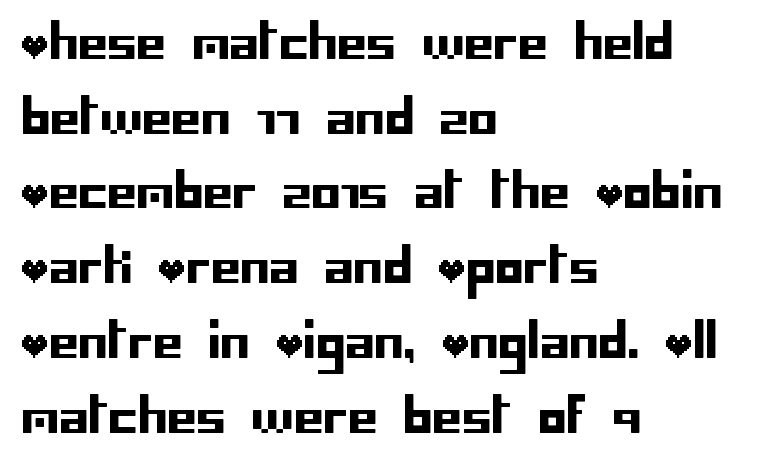
Q: Is the text italic (slanted)? A: No, it is upright.
Q: Is the typeface a serif or a sans-serif typeface? A: Sans-serif.
Q: Is the text underlined? A: No.
Q: How is the paragraph aligned? A: Left-aligned.
Q: Is the spacing between letters normal or unusually wide? A: Normal.
Q: Is the spacing between lines tight, normal or loose? A: Normal.
Q: Width (condensed, normal, or wide)? A: Normal.
Q: Stroke contrast? A: Low.
Q: x-height? A: Large.
